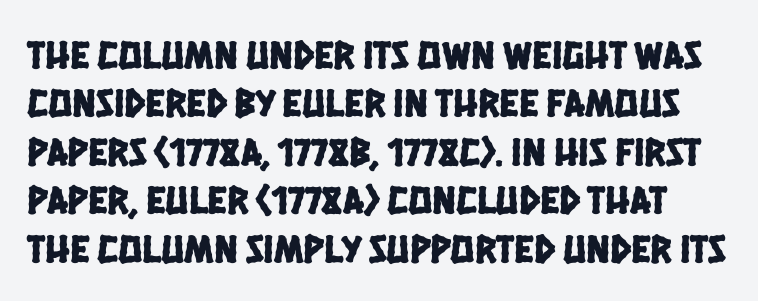
{"serif": "no", "width": "condensed", "stroke_contrast": "low", "x_height": "large", "monospaced": "no", "underline": "no", "line_spacing_ratio": 1.21, "letter_spacing": "normal", "letter_spacing_em": 0.0, "glyph_px": 40}
